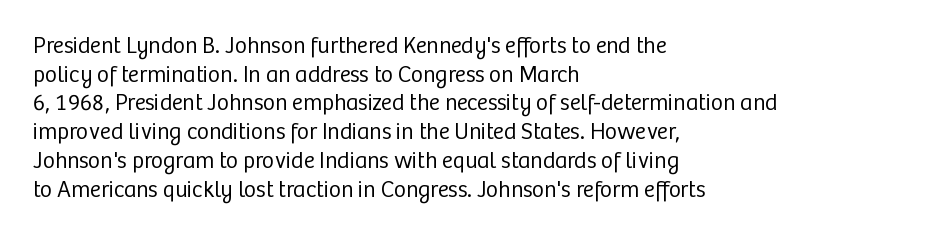
Q: Is the text bold? A: No.
Q: Is the text italic (slanted)? A: No, it is upright.
Q: Is the text underlined? A: No.
Q: How is the paragraph aligned? A: Left-aligned.
Q: Is the spacing between letters normal or unusually wide? A: Normal.
Q: Is the spacing between lines tight, normal or loose? A: Normal.
